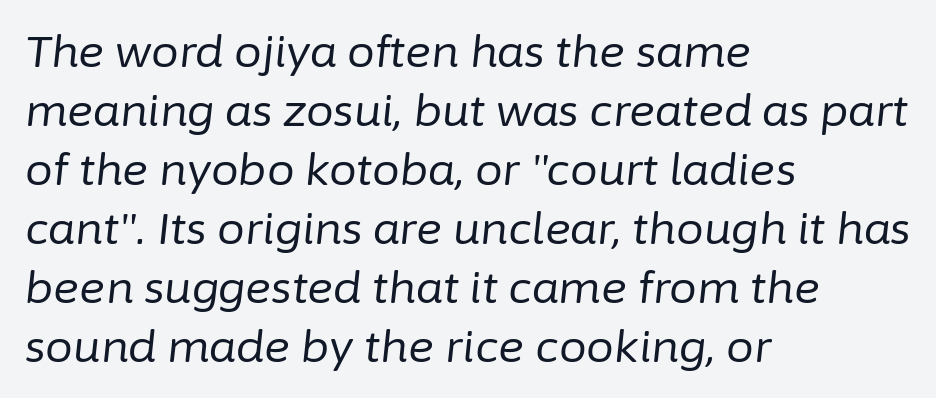
Q: Is the text bold? A: No.
Q: Is the text italic (slanted)? A: Yes, it leans right by about 6 degrees.
Q: Is the text underlined? A: No.
Q: How is the paragraph aligned? A: Left-aligned.
Q: Is the spacing between letters normal or unusually wide? A: Normal.
Q: Is the spacing between lines tight, normal or loose? A: Normal.
Q: Width (condensed, normal, or wide)? A: Normal.
Q: Stroke contrast? A: Low.
Q: x-height? A: Medium.
Q: Monospaced? A: No.
